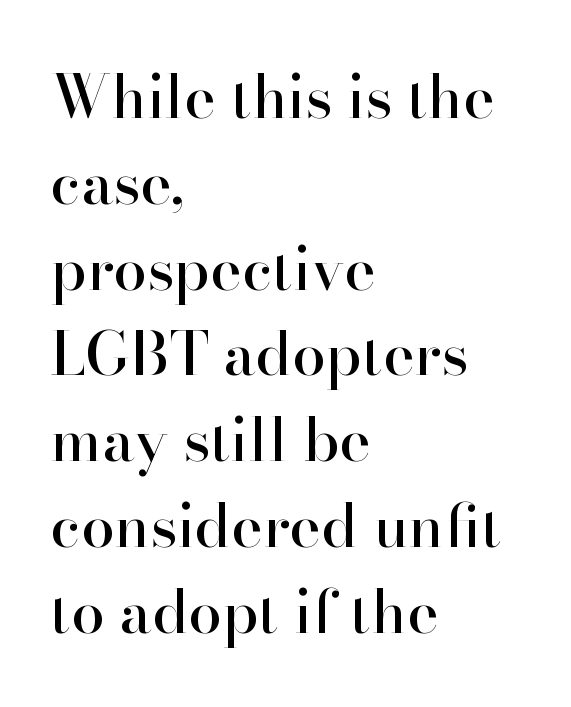
The lettering stays uniformly vertical, giving the passage a roman look. Horizontal bands of white between lines are of average thickness. Typographically, this falls in the serif category. Each letter keeps its own natural width here, so spacing adapts to shape. The glyphs are unaccompanied by any horizontal stroke below them. Which margin do the lines hug? The left one — the right edge is uneven.
